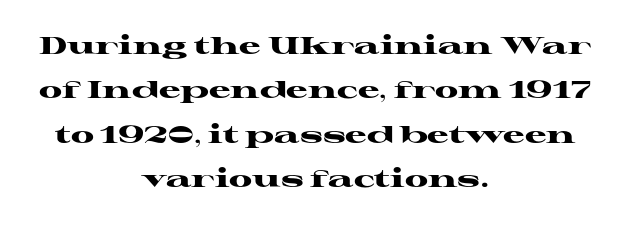
{"italic": "no", "bold": "yes", "underline": "no", "align": "center", "line_spacing_ratio": 1.85, "letter_spacing": "normal", "letter_spacing_em": 0.0, "glyph_px": 24}
